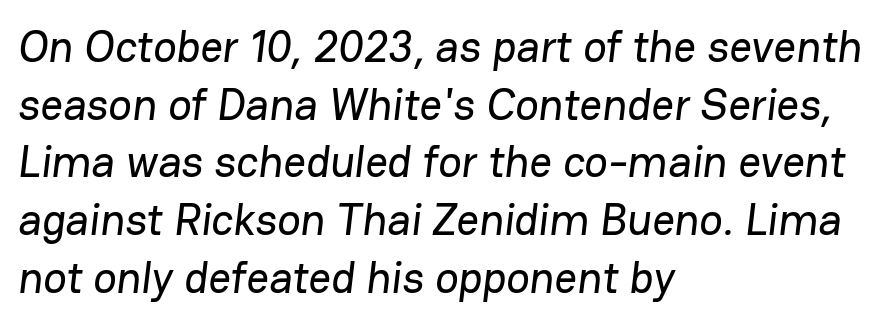
Q: Is the typeface a serif or a sans-serif typeface? A: Sans-serif.
Q: Is the text underlined? A: No.
Q: How is the paragraph aligned? A: Left-aligned.
Q: Is the spacing between letters normal or unusually wide? A: Normal.
Q: Is the spacing between lines tight, normal or loose? A: Normal.
Q: Width (condensed, normal, or wide)? A: Normal.
Q: Stroke contrast? A: Low.
Q: x-height? A: Medium.
Q: Monospaced? A: No.
